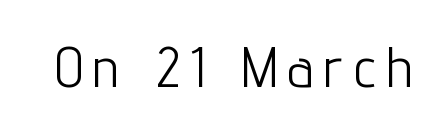
The image shows 57 px light, condensed sans-serif type, upright; set not underlined; low stroke contrast and a medium x-height.
